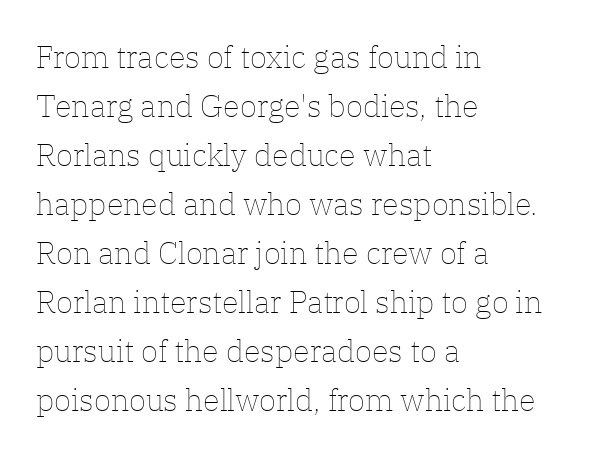
{"italic": "no", "bold": "no", "weight": "thin", "width": "normal", "stroke_contrast": "low", "x_height": "medium", "monospaced": "no", "underline": "no", "align": "left", "line_spacing": "normal", "line_spacing_ratio": 1.58, "letter_spacing": "normal", "letter_spacing_em": 0.0, "glyph_px": 31}
